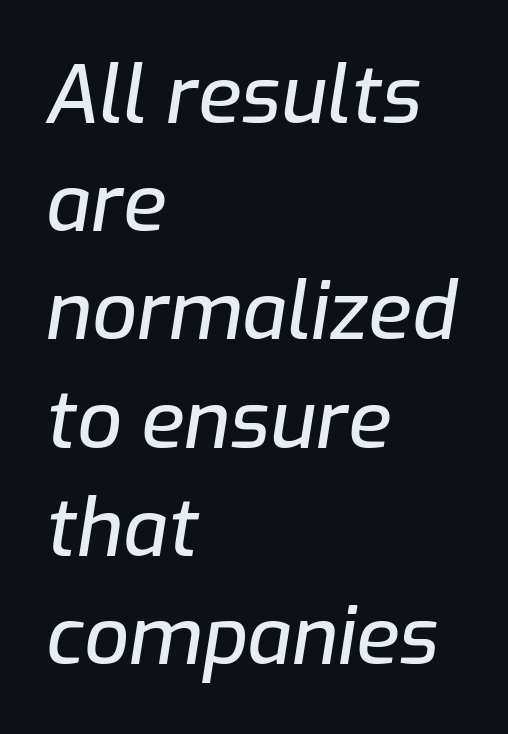
{"italic": "yes", "lean": "right", "slant_degrees": 9, "width": "normal", "stroke_contrast": "low", "x_height": "medium", "monospaced": "no", "underline": "no", "align": "left", "line_spacing": "normal", "line_spacing_ratio": 1.37, "letter_spacing": "normal", "letter_spacing_em": 0.0, "glyph_px": 79}
